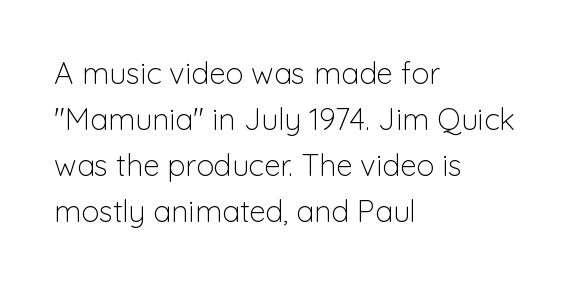
Think standard paragraph weight, or any step lighter than that. The face used here is rendered with its standard letterfit. Designer's note — italics off, roman on. A sans-serif font was chosen for this passage.
